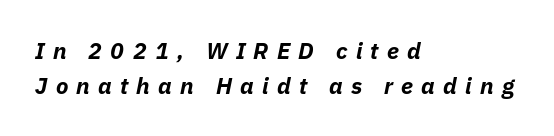
The image shows 23 px bold type, italic (leaning right); set left-aligned, normal line spacing (1.51x), unusually wide letter spacing (+0.36 em), not underlined.
